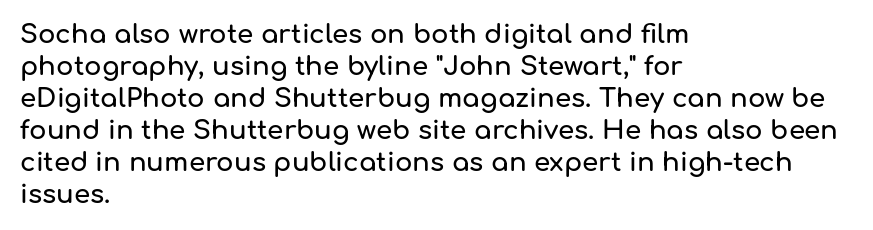
Standard letterfit; no display-style spreading of the glyphs. The string is rendered with underlining switched off. Compared with a centered layout, this one pins lines to the left instead. Vertical strokes here are truly vertical.
